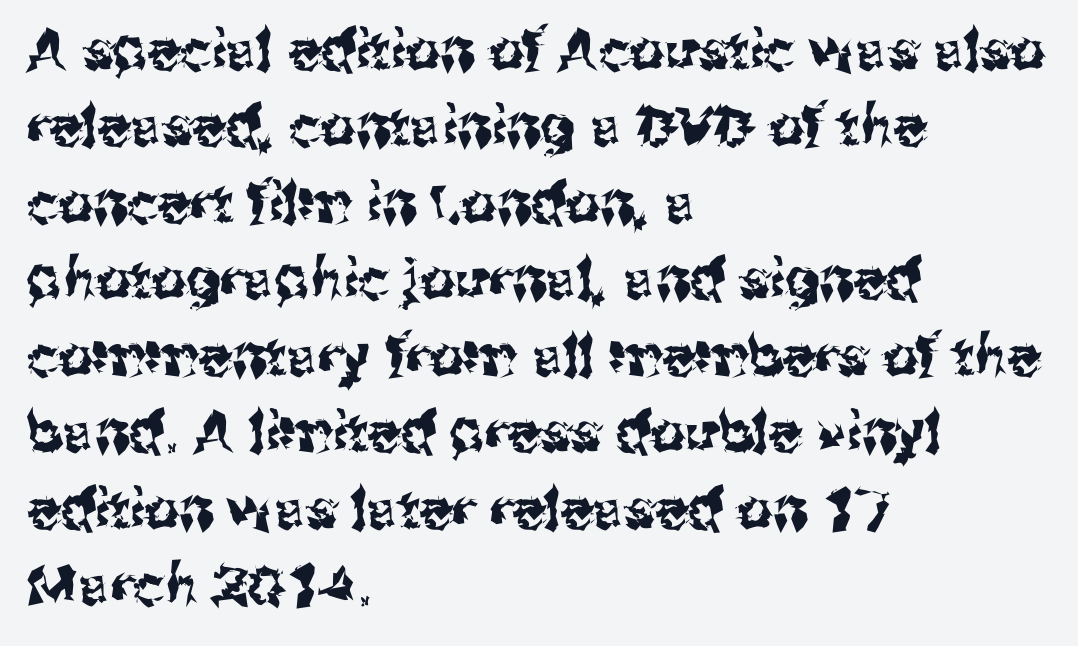
Q: Is the text italic (slanted)? A: No, it is upright.
Q: Is the typeface a serif or a sans-serif typeface? A: Sans-serif.
Q: Is the text underlined? A: No.
Q: How is the paragraph aligned? A: Left-aligned.
Q: Is the spacing between letters normal or unusually wide? A: Normal.
Q: Is the spacing between lines tight, normal or loose? A: Normal.
Q: Width (condensed, normal, or wide)? A: Normal.
Q: Stroke contrast? A: Medium.
Q: x-height? A: Medium.
Q: Monospaced? A: No.
